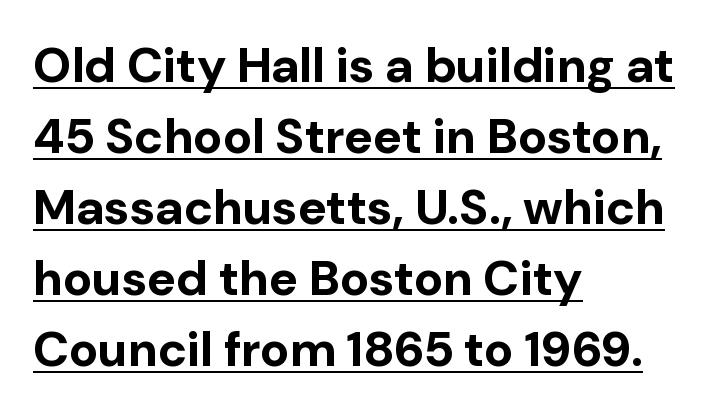
The glyphs are accompanied by a horizontal stroke just below them. The face used here is proportionally spaced, like ordinary book or web type. Successive baselines arrive at the customary interval. The lines in this sample share a left origin and differ only in where they stop. The font's upright variant was chosen for this text.
